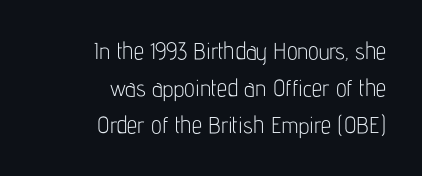
The image shows 23 px text type, upright; set right-aligned, normal line spacing (1.61x), normal letter spacing, not underlined.
